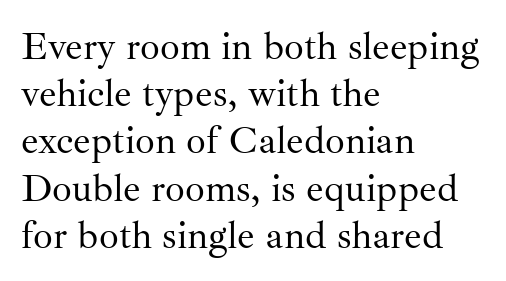
Classification — serif. Proportional: the letters do not fall into vertical columns. Nothing heavy about these letters — not bold at all. Unlike italic type, these characters show no tilt at all. A student would call this left alignment; a typographer would say flush left, rag right.
